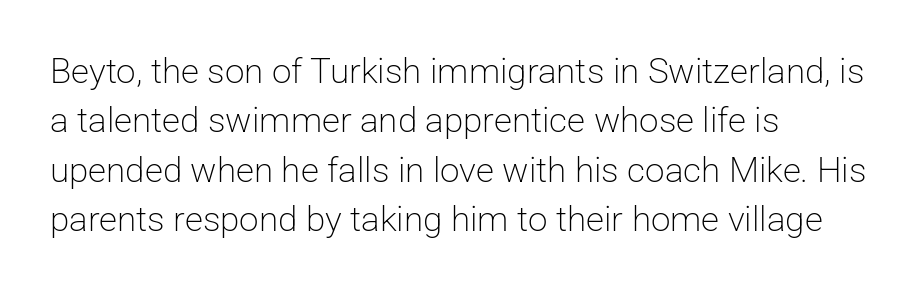
If you drew a ruler down the left edge, every line would touch it. The letters advance in unequal steps, a hallmark of proportional type. The lines sit at an ordinary, default distance from one another. Posture: vertical.
